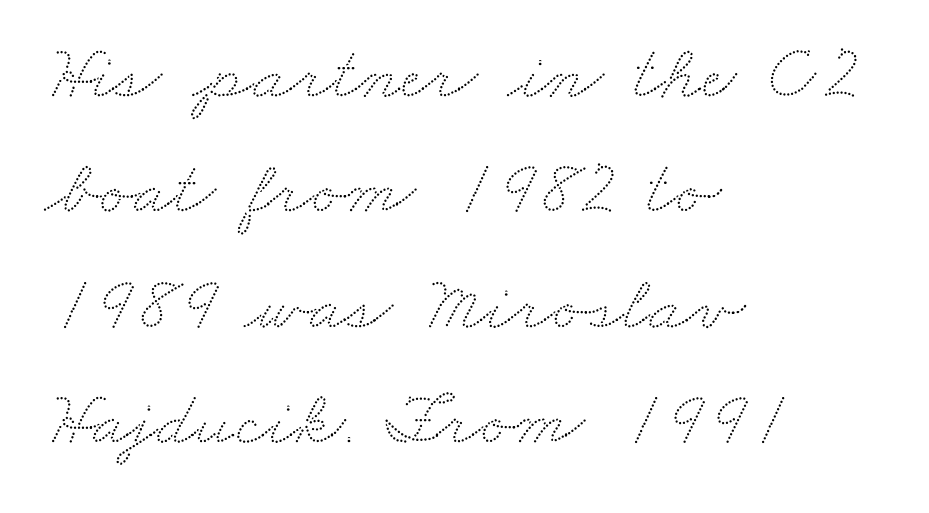
The image shows 77 px wide type; set left-aligned, normal line spacing (1.5x), normal letter spacing, not underlined; low stroke contrast and a small x-height.
